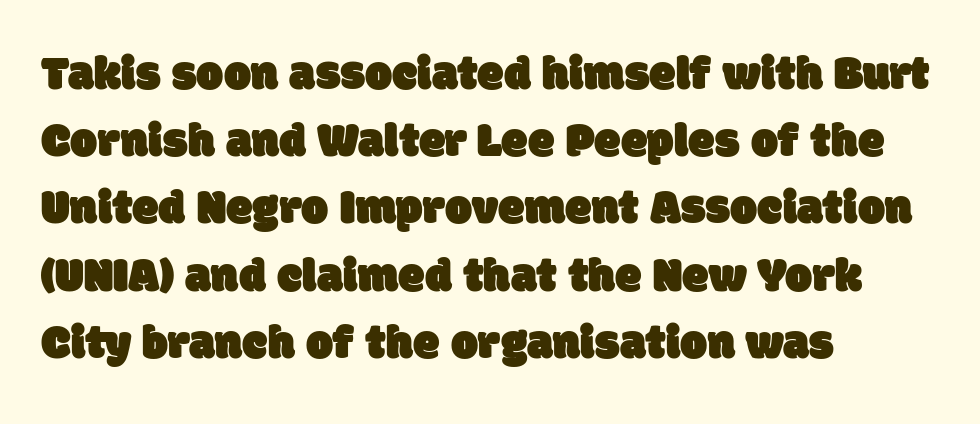
The image shows 48 px sans-serif type; set left-aligned, normal line spacing (1.4x), normal letter spacing, not underlined; low stroke contrast and a large x-height.
